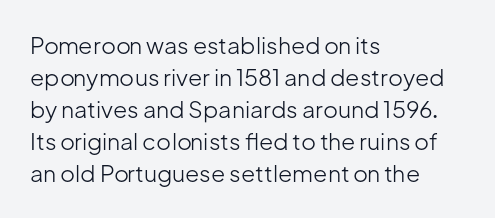
{"italic": "no", "bold": "no", "underline": "no", "align": "left", "line_spacing": "normal", "line_spacing_ratio": 1.39, "letter_spacing": "normal", "letter_spacing_em": 0.0, "glyph_px": 23}
